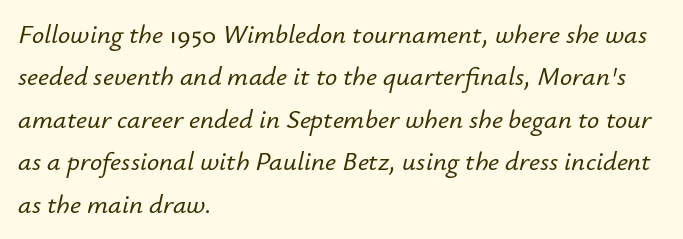
A classic flush-left, rag-right setting is used for this passage. Short note: letters normally spaced. In terms of leading, this rendering sits right in the middle. Descender tails drop into unmarked territory. Looking at the ascenders, they clearly lean.
